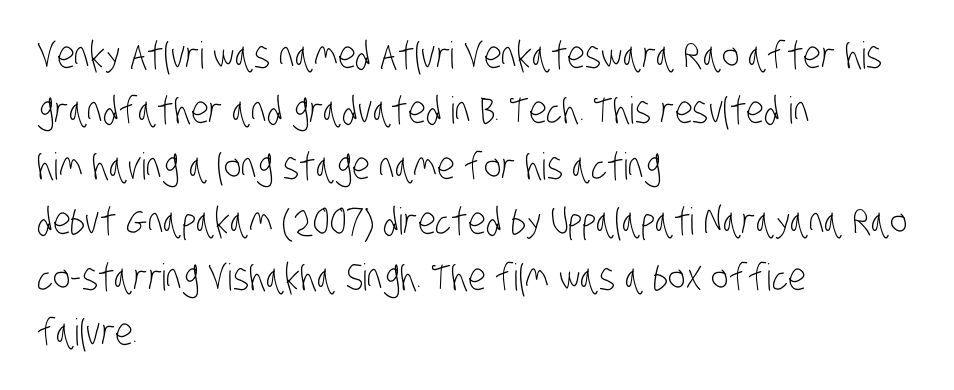
{"serif": "no", "bold": "no", "weight": "light", "width": "condensed", "stroke_contrast": "low", "x_height": "large", "monospaced": "no", "underline": "no", "align": "left", "line_spacing": "normal", "line_spacing_ratio": 1.5, "letter_spacing": "normal", "letter_spacing_em": 0.0, "glyph_px": 37}
